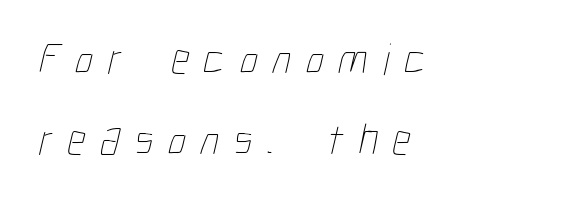
{"bold": "no", "weight": "thin", "width": "condensed", "stroke_contrast": "low", "x_height": "medium", "monospaced": "no", "underline": "no", "align": "left", "line_spacing_ratio": 1.81, "letter_spacing": "wide", "letter_spacing_em": 0.33, "glyph_px": 45}
